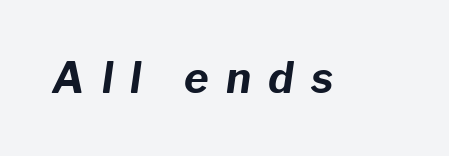
The image shows 42 px bold type, italic (leaning right); set unusually wide letter spacing (+0.41 em), not underlined; low stroke contrast and a medium x-height.
